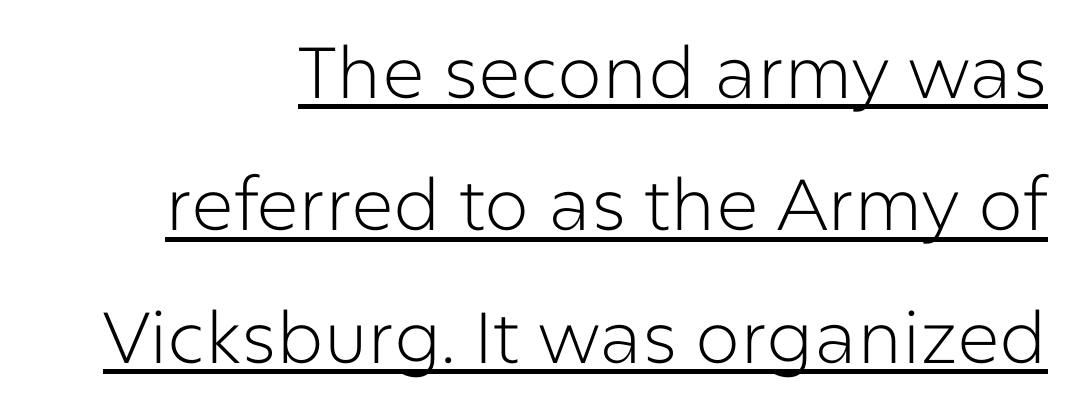
The image shows 72 px light sans-serif type, upright; set line spacing 1.84x, normal letter spacing, underlined; low stroke contrast and a medium x-height.
